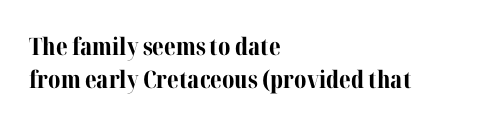
The image shows 24 px bold type, upright; set left-aligned, normal line spacing (1.36x), normal letter spacing, not underlined.
